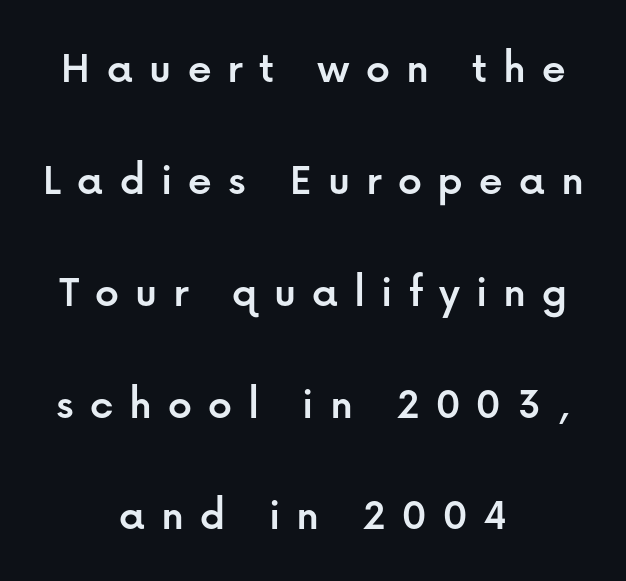
Here the glyphs are tracked loosely, breaking word shapes into spaced letters. Airy leading. Underlining? Definitely not there. Do the characters align in a grid? No, the font is proportional. It's the straight-up-and-down kind of type. Check where the strokes stop: nothing finishes them off — pure sans.
